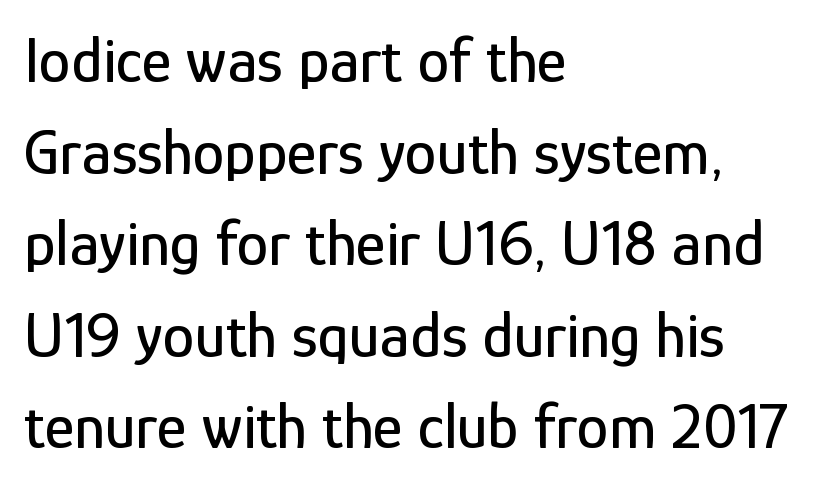
Q: Is the text italic (slanted)? A: No, it is upright.
Q: Is the typeface a serif or a sans-serif typeface? A: Sans-serif.
Q: Is the text underlined? A: No.
Q: How is the paragraph aligned? A: Left-aligned.
Q: Is the spacing between letters normal or unusually wide? A: Normal.
Q: Is the spacing between lines tight, normal or loose? A: Normal.
Q: Width (condensed, normal, or wide)? A: Condensed.
Q: Stroke contrast? A: Low.
Q: x-height? A: Medium.
Q: Monospaced? A: No.
